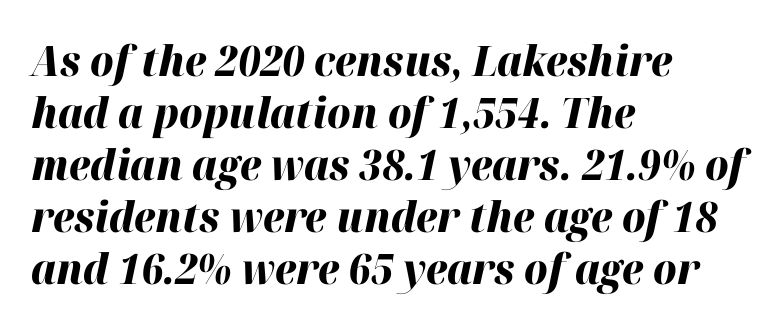
Character widths vary here, with narrow letters taking less room than wide ones. The string is rendered with underlining switched off. Standard letterfit; no display-style spreading of the glyphs. One-word summary of the alignment: left.
